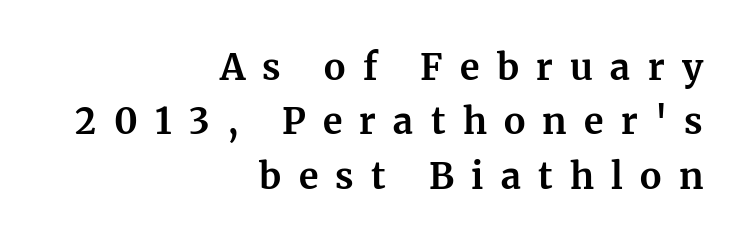
The lines in this sample share a right terminus and differ only in where they begin. The passage shown stacks its lines at a standard gap. Plain, unruled lines of type. The line texture is sparse and dotted thanks to wide tracking. A full-strength bold gives these letters their thick strokes. Spacing verdict: proportional, widths tailored to each character.
